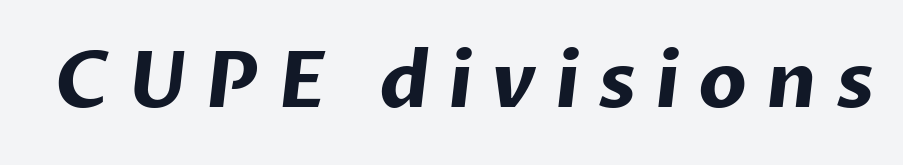
Stroke thickness is high; the sample reads as a true bold. Descender tails drop into unmarked territory. Each letter's strokes conclude bluntly, with no projecting serifs. How are the letters spaced? Widely, with obvious added tracking. Character widths vary here, with narrow letters taking less room than wide ones.
